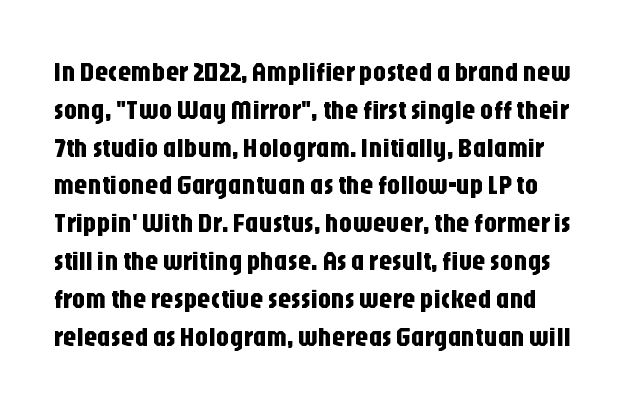
The lettering stays uniformly vertical, giving the passage a roman look. Words float on clear page, feet unadorned. Compared with typical paragraphs, the rows here are spaced about the same. Students, note that the glyphs here touch the page at normal intervals.
